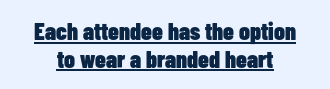
{"italic": "no", "bold": "yes", "underline": "yes", "line_spacing": "tight", "line_spacing_ratio": 1.15, "letter_spacing": "normal", "letter_spacing_em": 0.0, "glyph_px": 24}
